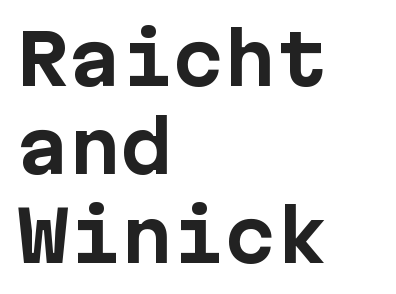
The image shows 69 px bold sans-serif type, upright; set left-aligned, normal line spacing (1.28x), normal letter spacing, not underlined; low stroke contrast and a medium x-height.
